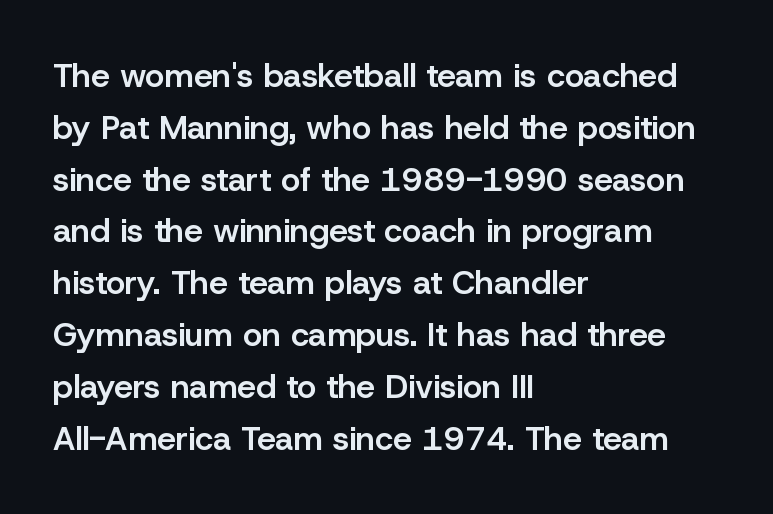
You can tell it's not italic because the verticals are truly vertical. Character widths vary here, with narrow letters taking less room than wide ones. Is there much room between lines? A standard amount, neither cramped nor airy. Plain, unruled lines of type. Typesetter's note: demi weight, one step under bold.
